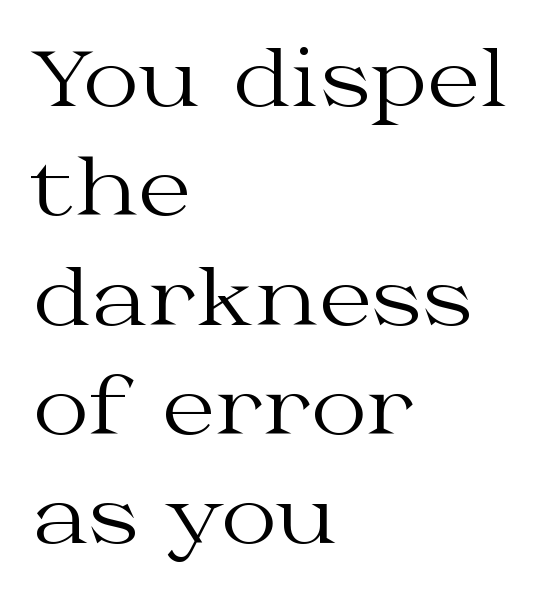
Q: Is the text bold? A: No.
Q: Is the text italic (slanted)? A: No, it is upright.
Q: Is the typeface a serif or a sans-serif typeface? A: Serif.
Q: Is the text underlined? A: No.
Q: How is the paragraph aligned? A: Left-aligned.
Q: Is the spacing between letters normal or unusually wide? A: Normal.
Q: Is the spacing between lines tight, normal or loose? A: Normal.
Q: Width (condensed, normal, or wide)? A: Wide.
Q: Stroke contrast? A: Medium.
Q: x-height? A: Medium.
Q: Monospaced? A: No.
